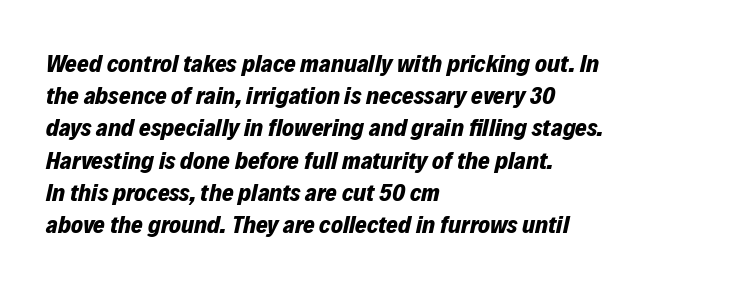
The image shows 25 px bold type, italic (leaning right); set left-aligned, normal line spacing (1.29x), normal letter spacing, not underlined.
